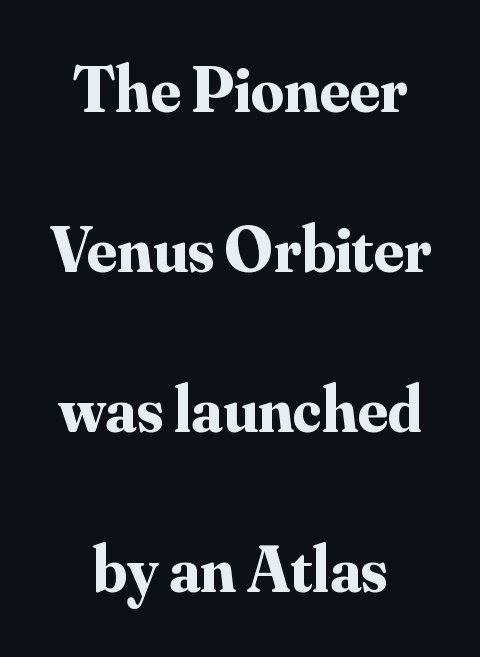
Q: Is the text bold? A: Yes.
Q: Is the text italic (slanted)? A: No, it is upright.
Q: Is the typeface a serif or a sans-serif typeface? A: Serif.
Q: Is the text underlined? A: No.
Q: How is the paragraph aligned? A: Centered.
Q: Is the spacing between letters normal or unusually wide? A: Normal.
Q: Is the spacing between lines tight, normal or loose? A: Loose.
Q: Width (condensed, normal, or wide)? A: Normal.
Q: Stroke contrast? A: Medium.
Q: x-height? A: Small.
Q: Monospaced? A: No.
